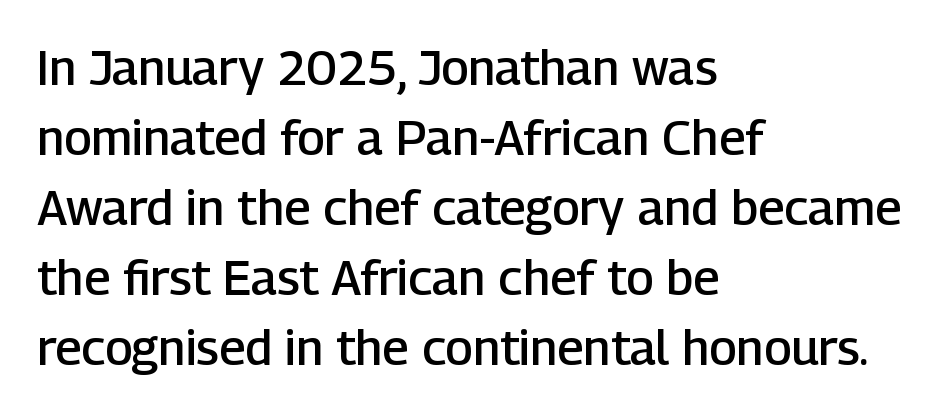
{"serif": "no", "italic": "no", "bold": "semi", "weight": "semibold", "width": "normal", "stroke_contrast": "low", "x_height": "medium", "monospaced": "no", "underline": "no", "align": "left", "line_spacing": "normal", "line_spacing_ratio": 1.43, "letter_spacing": "normal", "letter_spacing_em": 0.0, "glyph_px": 49}
